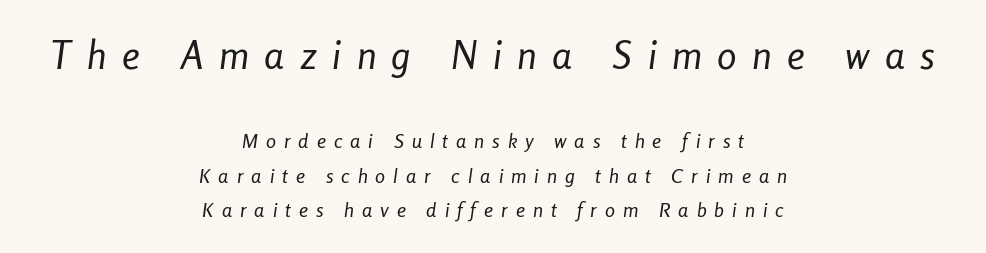
Character size in the leading block exceeds that of the trailing block. The lines are quadded center. The typography opts for an oblique posture over an upright one. Nobody drew a line under any word here.
